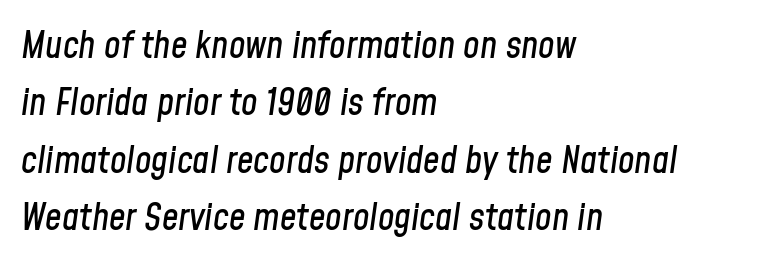
The image shows 37 px condensed type, italic (leaning right); set left-aligned, normal line spacing (1.55x), normal letter spacing, not underlined; low stroke contrast and a medium x-height.
